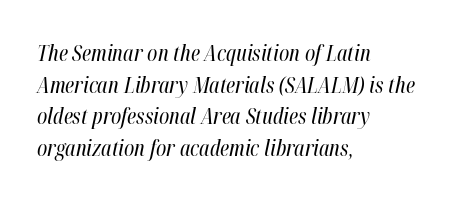
{"italic": "yes", "lean": "right", "slant_degrees": 12, "bold": "no", "underline": "no", "align": "left", "line_spacing": "normal", "line_spacing_ratio": 1.44, "letter_spacing": "normal", "letter_spacing_em": 0.0, "glyph_px": 22}
